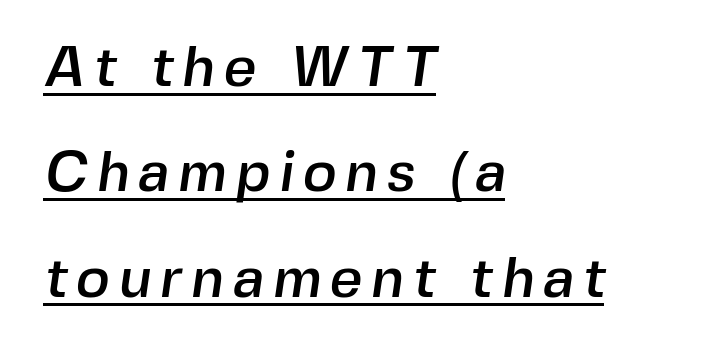
{"serif": "no", "width": "normal", "x_height": "medium", "monospaced": "no", "underline": "yes", "align": "left", "line_spacing_ratio": 1.85, "glyph_px": 57}
